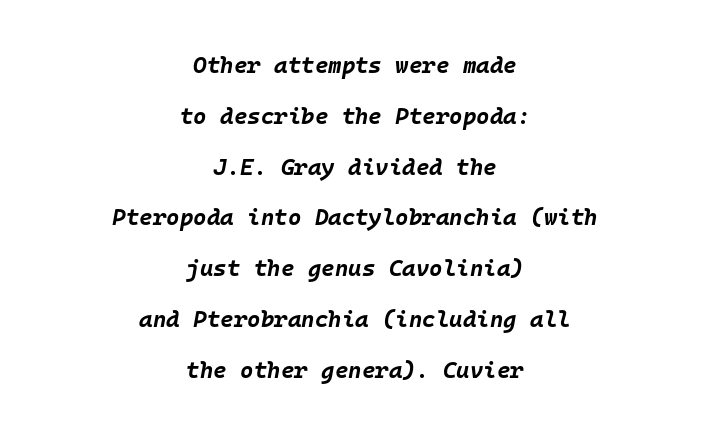
These lines stack symmetrically, like a column narrowing and widening about its center. Inter-character spacing is left at the font's built-in metrics. You can tell it's italic because the verticals aren't actually vertical. The space between consecutive lines is lavish. Does the weight exceed regular? Yes, all the way to bold. Quick note: underline off.
